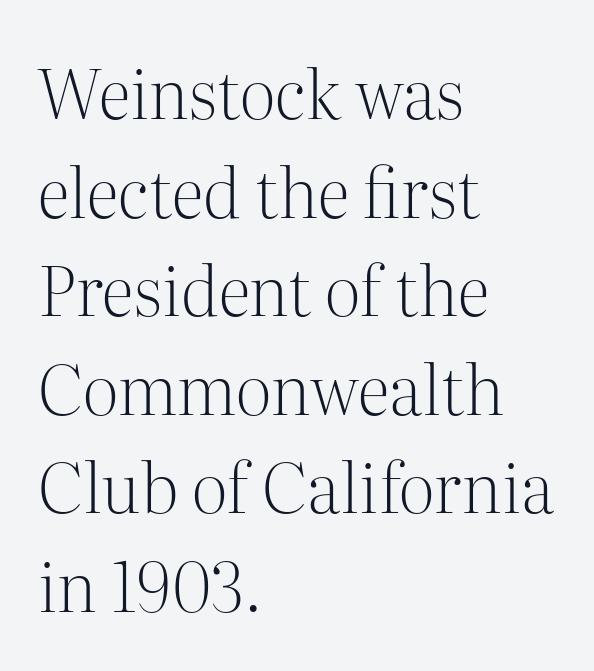
Q: Is the text bold? A: No.
Q: Is the text italic (slanted)? A: No, it is upright.
Q: Is the typeface a serif or a sans-serif typeface? A: Serif.
Q: Is the text underlined? A: No.
Q: How is the paragraph aligned? A: Left-aligned.
Q: Is the spacing between letters normal or unusually wide? A: Normal.
Q: Is the spacing between lines tight, normal or loose? A: Normal.
Q: Width (condensed, normal, or wide)? A: Normal.
Q: Stroke contrast? A: Medium.
Q: x-height? A: Medium.
Q: Monospaced? A: No.
